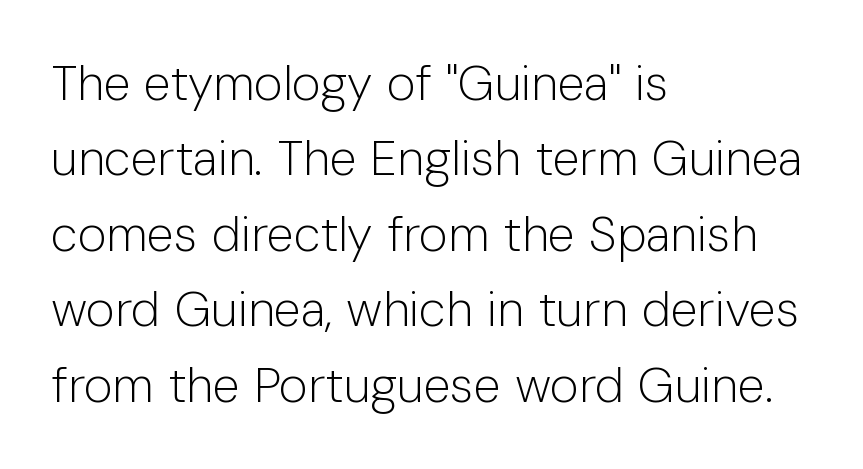
Q: Is the text bold? A: No.
Q: Is the text italic (slanted)? A: No, it is upright.
Q: Is the typeface a serif or a sans-serif typeface? A: Sans-serif.
Q: Is the text underlined? A: No.
Q: How is the paragraph aligned? A: Left-aligned.
Q: Is the spacing between letters normal or unusually wide? A: Normal.
Q: Is the spacing between lines tight, normal or loose? A: Normal.
Q: Width (condensed, normal, or wide)? A: Normal.
Q: Stroke contrast? A: Low.
Q: x-height? A: Medium.
Q: Monospaced? A: No.
